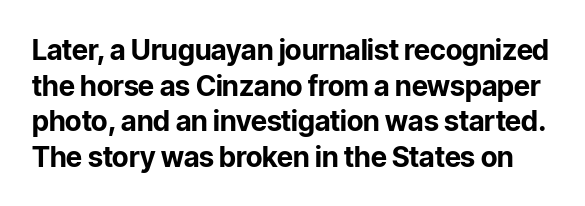
Leading: standard. Serif or sans? Sans — the stroke terminals are bare. Short note: letters normally spaced. Quick note: not italic, upright.
